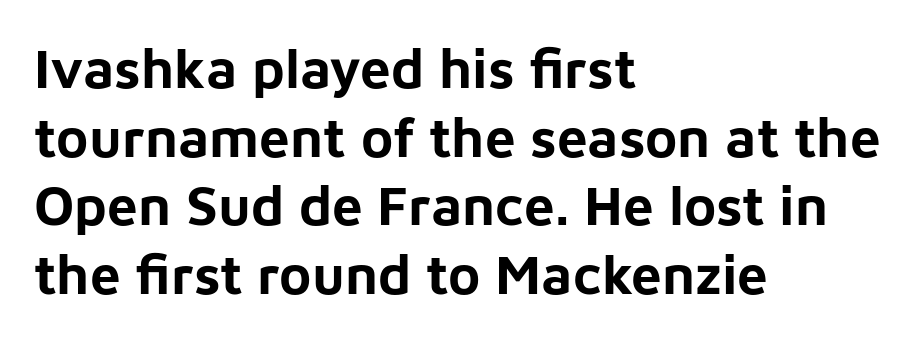
The image shows 55 px bold sans-serif type, upright; set left-aligned, normal line spacing (1.25x), normal letter spacing, not underlined; low stroke contrast and a medium x-height.
